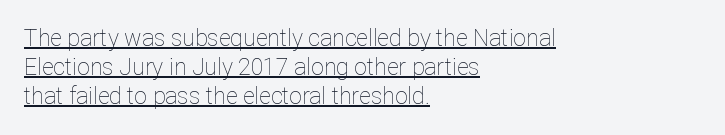
The image shows 23 px text type, upright; set left-aligned, normal line spacing (1.27x), normal letter spacing, underlined.
